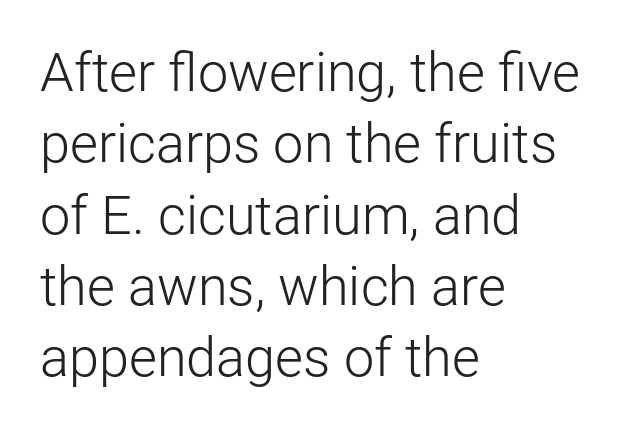
The image shows 54 px light sans-serif type, upright; set left-aligned, normal line spacing (1.32x), normal letter spacing, not underlined; low stroke contrast and a medium x-height.
